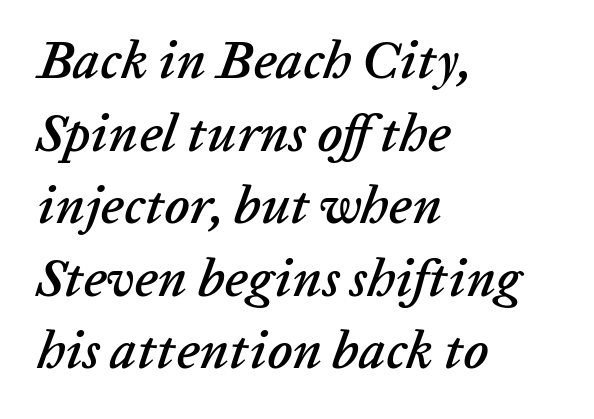
{"italic": "yes", "lean": "right", "slant_degrees": 20, "width": "normal", "stroke_contrast": "low", "x_height": "medium", "monospaced": "no", "underline": "no", "align": "left", "line_spacing": "normal", "line_spacing_ratio": 1.37, "letter_spacing": "normal", "letter_spacing_em": 0.0, "glyph_px": 53}
